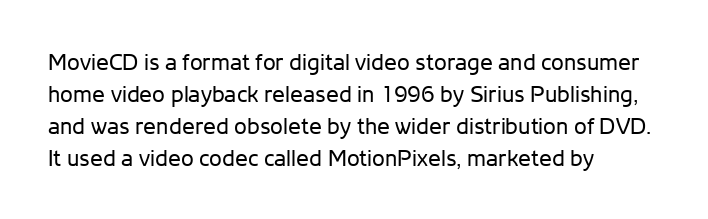
The image shows 23 px text type, upright; set left-aligned, normal line spacing (1.39x), normal letter spacing, not underlined.
